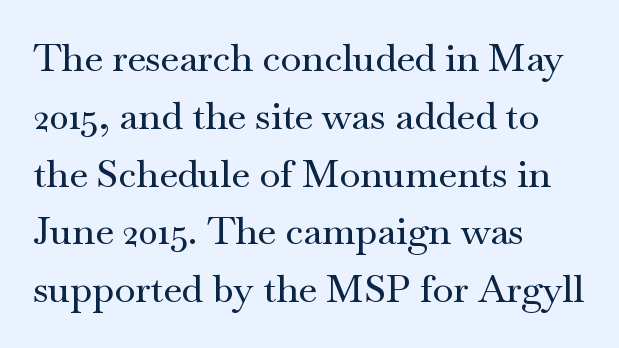
Is the block centered? No — it sits flush against the left margin. The typeface chosen for these lines features serifs. Notice how descenders clear the ascenders below comfortably — that's standard leading. Every stem runs plumb, perpendicular to the baseline. Tracking value appears to be zero — textbook default spacing.
